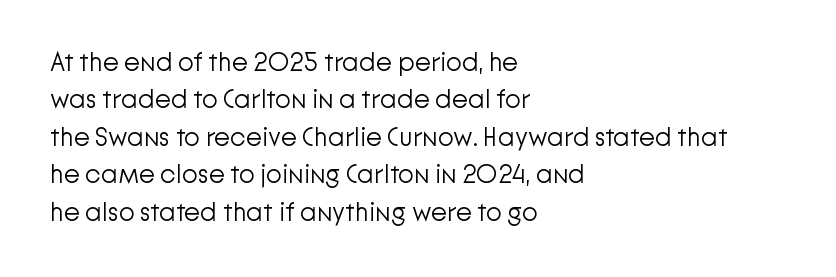
The image shows 26 px text type, upright; set left-aligned, normal line spacing (1.44x), normal letter spacing, not underlined.
